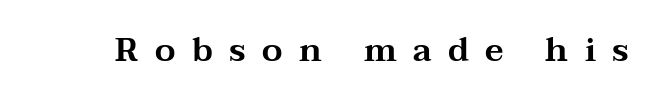
Does the lettering tilt? It doesn't — this is upright. The font family rendered here belongs to the serif group. Nobody drew a line under any word here. Note the varied advance widths — an 'i' is clearly narrower than an 'm'.
